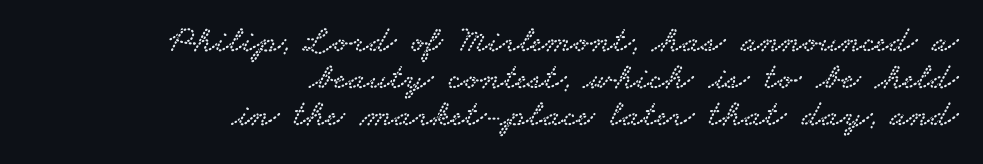
Q: Is the typeface a serif or a sans-serif typeface? A: Serif.
Q: Is the text underlined? A: No.
Q: How is the paragraph aligned? A: Right-aligned.
Q: Is the spacing between letters normal or unusually wide? A: Normal.
Q: Is the spacing between lines tight, normal or loose? A: Tight.
Q: Width (condensed, normal, or wide)? A: Wide.
Q: Stroke contrast? A: Low.
Q: x-height? A: Small.
Q: Monospaced? A: No.
